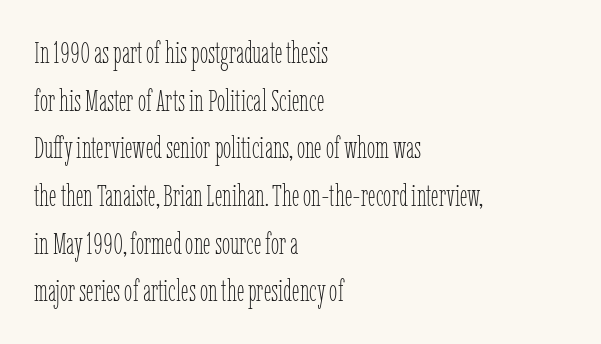
Words float on clear page, feet unadorned. No chunkiness to these letters — they're not bold. The letterforms sit shoulder to shoulder at normal distance. These lines were composed using upright roman letters. Where is the straight margin? On the left.
